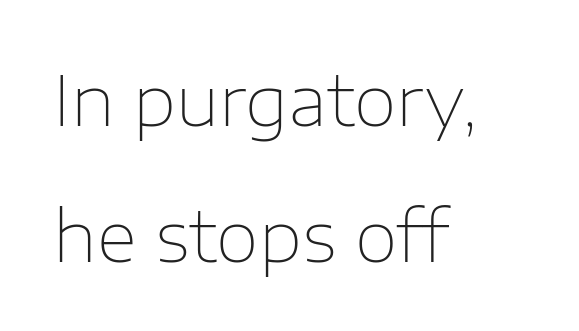
Q: Is the text bold? A: No.
Q: Is the text italic (slanted)? A: No, it is upright.
Q: Is the typeface a serif or a sans-serif typeface? A: Sans-serif.
Q: Is the text underlined? A: No.
Q: How is the paragraph aligned? A: Left-aligned.
Q: Is the spacing between letters normal or unusually wide? A: Normal.
Q: Is the spacing between lines tight, normal or loose? A: Loose.
Q: Width (condensed, normal, or wide)? A: Normal.
Q: Stroke contrast? A: Low.
Q: x-height? A: Medium.
Q: Monospaced? A: No.
